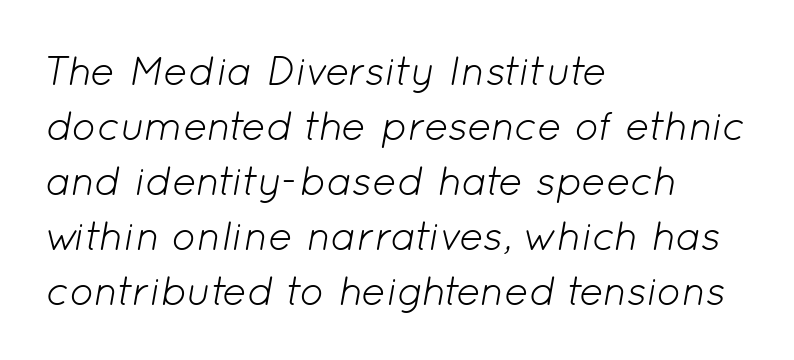
The image shows 41 px light type, italic (leaning right); set left-aligned, normal line spacing (1.34x), normal letter spacing, not underlined; low stroke contrast and a medium x-height.
